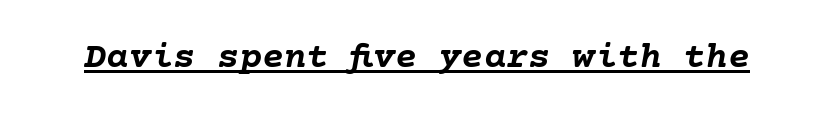
Q: Is the text bold? A: Yes.
Q: Is the text italic (slanted)? A: Yes, it leans right by about 10 degrees.
Q: Is the text underlined? A: Yes.
Q: Is the spacing between letters normal or unusually wide? A: Normal.
Q: Width (condensed, normal, or wide)? A: Normal.
Q: Stroke contrast? A: Low.
Q: x-height? A: Medium.
